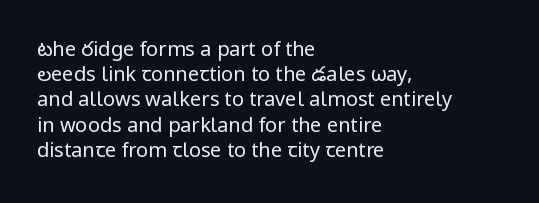
The image shows 20 px text type, upright; set left-aligned, normal line spacing (1.26x), normal letter spacing, not underlined.
